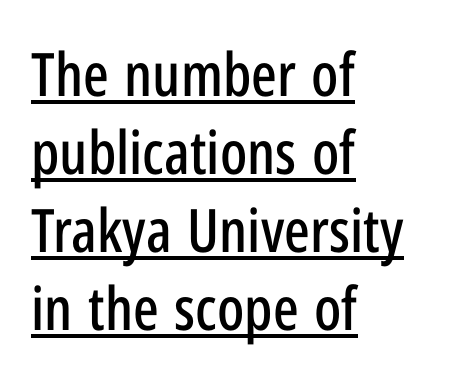
You could call the tracking neutral — neither tight nor loose. The rendering uses natural spacing where letterforms have individual widths. The typeface chosen for these lines omits serifs. The text block is weighted toward the left margin, trailing off unevenly rightward.
